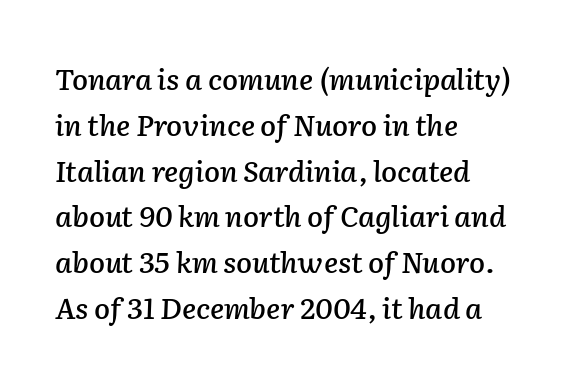
{"italic": "yes", "lean": "right", "slant_degrees": 2, "width": "normal", "stroke_contrast": "low", "x_height": "medium", "monospaced": "no", "underline": "no", "align": "left", "line_spacing": "normal", "line_spacing_ratio": 1.58, "letter_spacing": "normal", "letter_spacing_em": 0.0, "glyph_px": 29}
